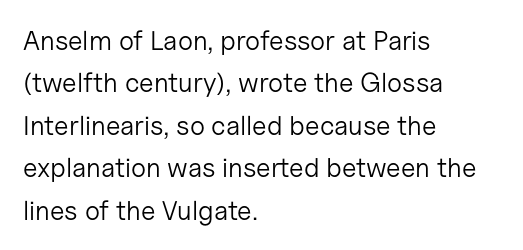
The image shows 27 px text type, upright; set left-aligned, normal line spacing (1.57x), normal letter spacing, not underlined.
